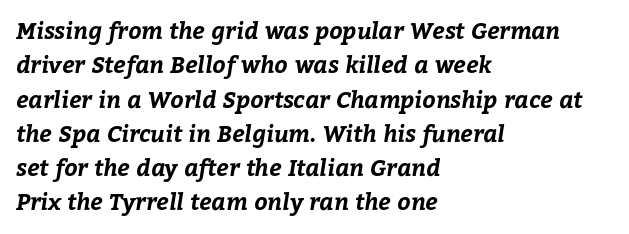
Spacing between characters is what you'd get straight out of the box. This sample is left-justified, so line endings fall wherever the words run out. Honestly, there is no underline to notice here at all. This is heavy type, rendered in bold. Line spacing here is normal.
